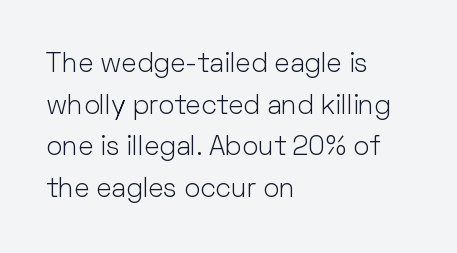
Q: Is the text bold? A: No.
Q: Is the text italic (slanted)? A: No, it is upright.
Q: Is the text underlined? A: No.
Q: How is the paragraph aligned? A: Left-aligned.
Q: Is the spacing between letters normal or unusually wide? A: Normal.
Q: Is the spacing between lines tight, normal or loose? A: Normal.
